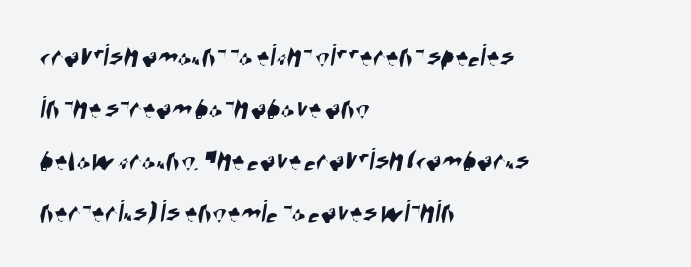
Q: Is the typeface a serif or a sans-serif typeface? A: Sans-serif.
Q: Is the text underlined? A: No.
Q: How is the paragraph aligned? A: Left-aligned.
Q: Is the spacing between letters normal or unusually wide? A: Normal.
Q: Is the spacing between lines tight, normal or loose? A: Normal.
Q: Width (condensed, normal, or wide)? A: Condensed.
Q: Stroke contrast? A: High.
Q: x-height? A: Large.
Q: Monospaced? A: No.
